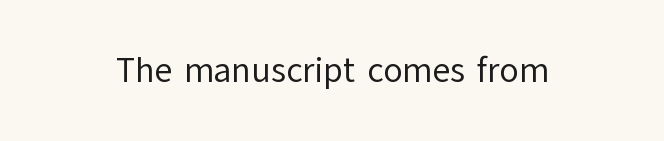
The image shows 35 px regular-weight sans-serif type, upright; set normal letter spacing, not underlined; low stroke contrast and a medium x-height.
